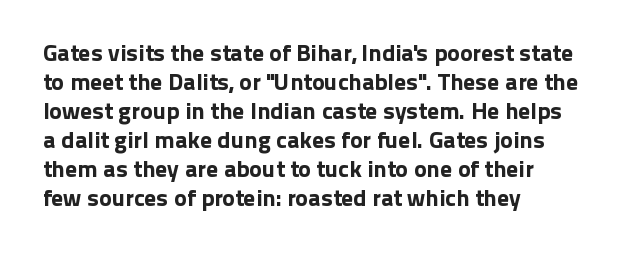
{"italic": "no", "underline": "no", "align": "left", "line_spacing_ratio": 1.21, "letter_spacing": "normal", "letter_spacing_em": 0.0, "glyph_px": 24}
